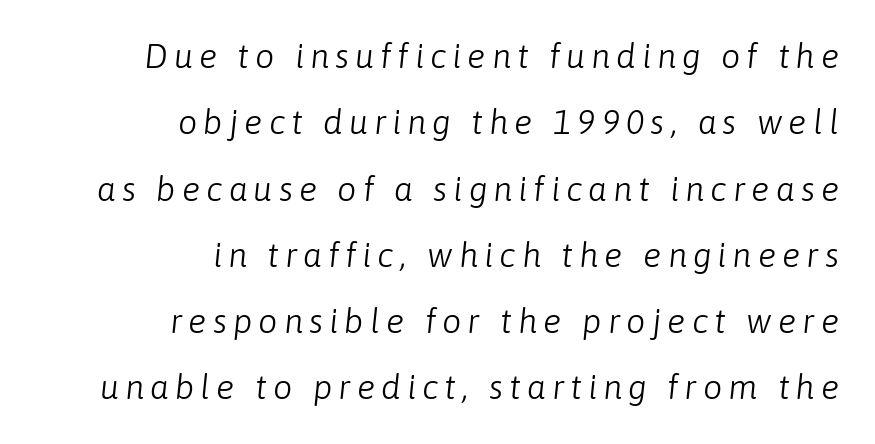
{"italic": "yes", "lean": "right", "slant_degrees": 6, "bold": "no", "weight": "light", "width": "normal", "stroke_contrast": "low", "x_height": "medium", "monospaced": "no", "underline": "no", "align": "right", "line_spacing": "loose", "line_spacing_ratio": 1.95, "glyph_px": 34}
